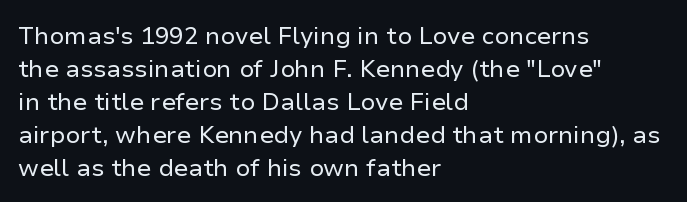
These lines stack with their left ends in a neat column. Letters rest on an invisible, unmarked baseline. The lines sit at an ordinary, default distance from one another. The type sits square on the baseline with zero lean. No letter is thick-stroked: the sample isn't bold. Default kerning and tracking; the words read as compact shapes.
